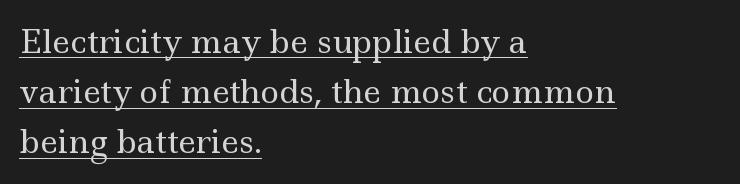
Notice how descenders clear the ascenders below comfortably — that's standard leading. Proportional: the letters do not fall into vertical columns. A baseline rule has been typeset under these characters. Posture: vertical. The designer went with a serif here, giving each stem small feet.
